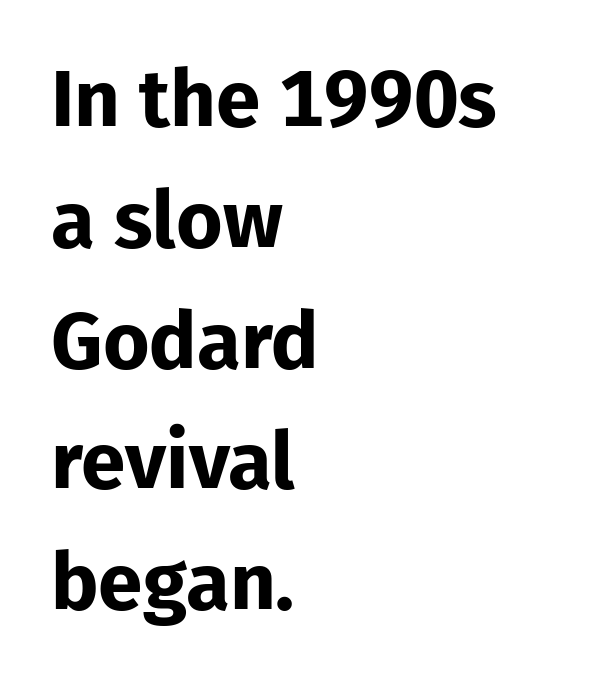
The image shows 80 px bold sans-serif type, upright; set left-aligned, normal line spacing (1.51x), normal letter spacing, not underlined; low stroke contrast and a medium x-height.
